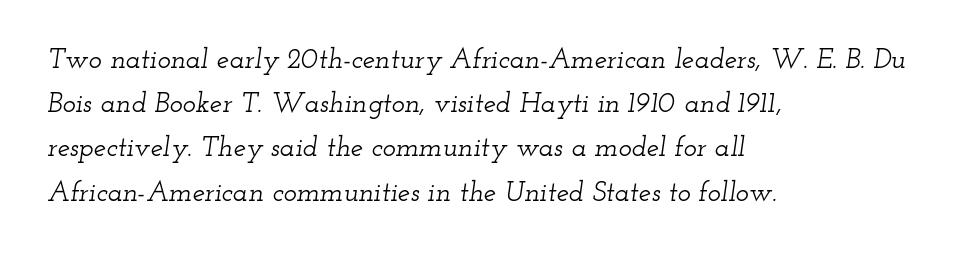
{"serif": "yes", "italic": "yes", "lean": "right", "slant_degrees": 12, "width": "wide", "stroke_contrast": "low", "x_height": "small", "monospaced": "no", "underline": "no", "align": "left", "line_spacing": "normal", "line_spacing_ratio": 1.58, "letter_spacing": "normal", "letter_spacing_em": 0.0, "glyph_px": 28}
